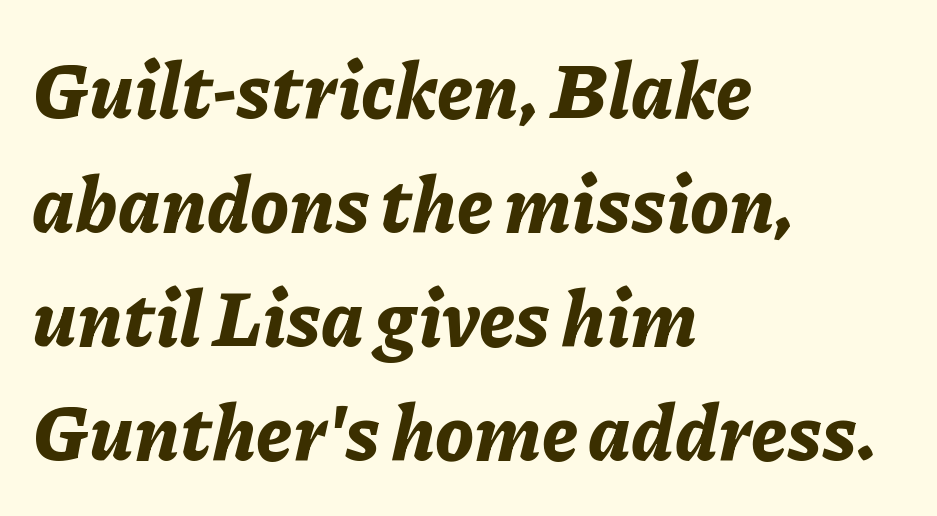
Observe the ordinary spacing: letters are neighbours, not strangers. Character widths vary here, with narrow letters taking less room than wide ones. Horizontal alignment here is leftward, the default for most running prose. Compared with an ordinary text face, these strokes are far heavier — a full bold.
